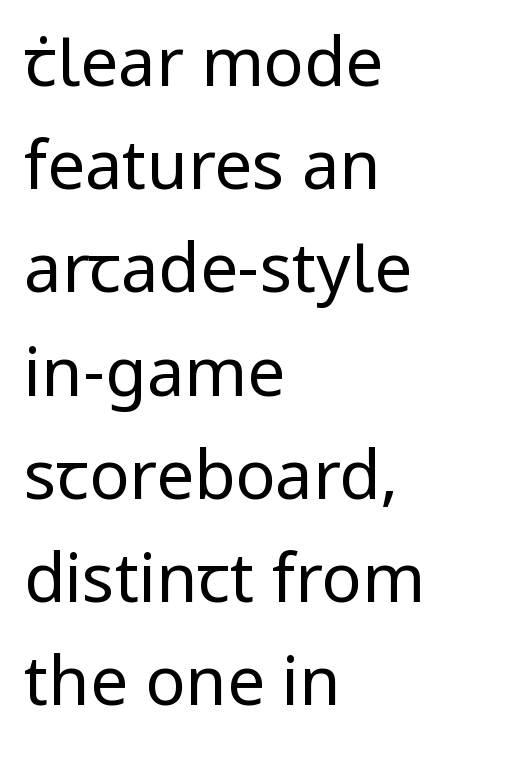
The image shows 67 px regular-weight sans-serif type, upright; set left-aligned, normal line spacing (1.54x), normal letter spacing, not underlined; low stroke contrast and a medium x-height.
